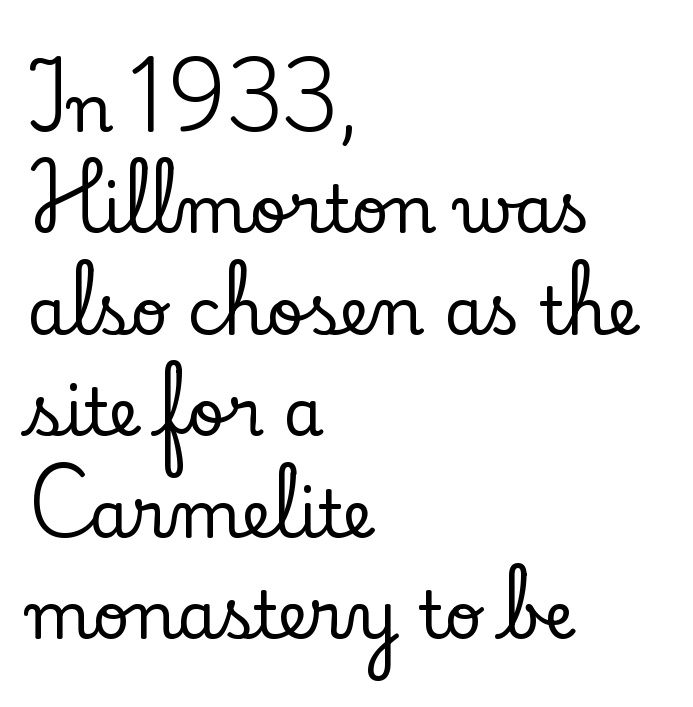
Honestly, there is no underline to notice here at all. Is the block centered? No — it sits flush against the left margin. In terms of posture, this sample is upright. The font family rendered here belongs to the serif group. The rendering keeps characters at their native spacing.
